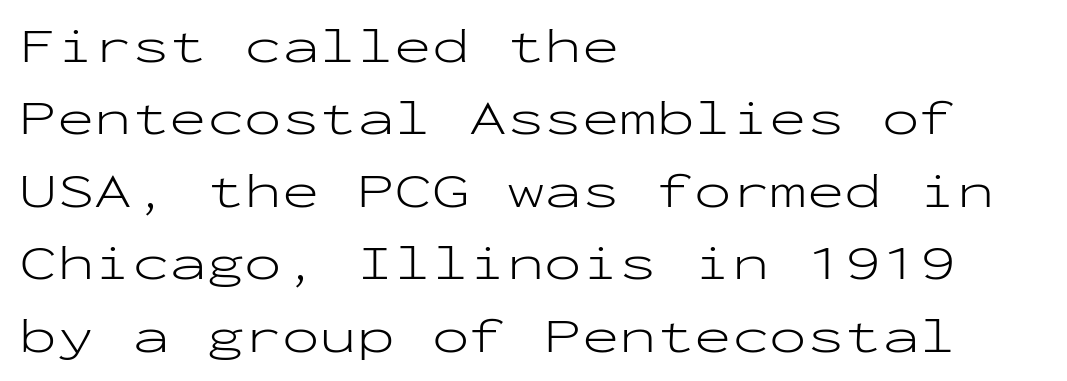
I'd call this a sans setting — the letters go barefoot. Clear beneath every line of the passage. A typesetter would call this monospace, since all characters share one set width. The letters stand straight up with perfectly vertical stems. The tracking reads as untouched default to a designer's eye. Stems and bowls with no extra thickness — not bold.
